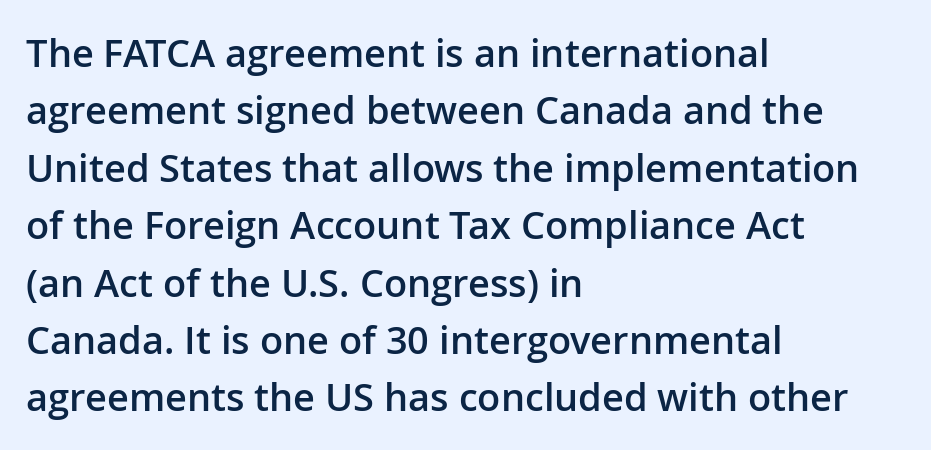
The image shows 38 px semibold sans-serif type, upright; set left-aligned, normal line spacing (1.51x), normal letter spacing, not underlined; low stroke contrast and a medium x-height.
